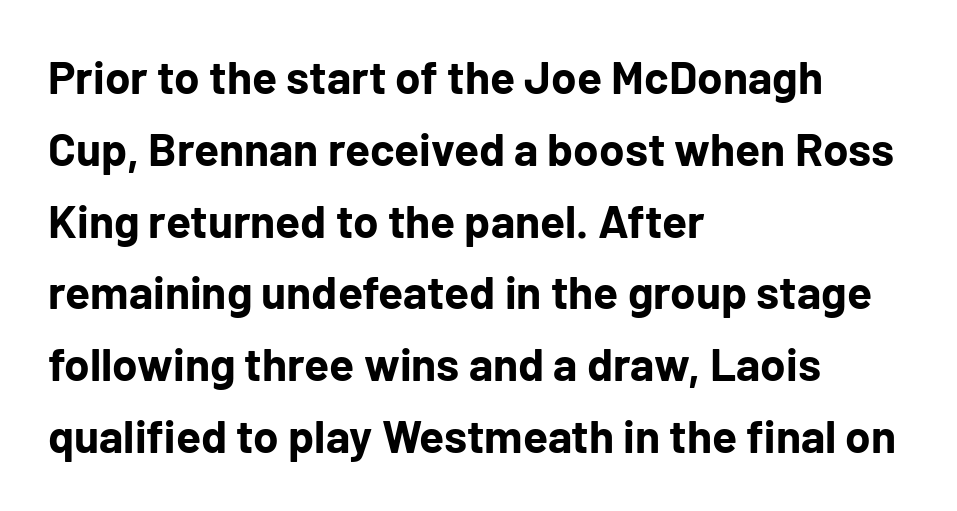
The image shows 46 px bold sans-serif type, upright; set left-aligned, normal line spacing (1.56x), normal letter spacing, not underlined; low stroke contrast and a medium x-height.
